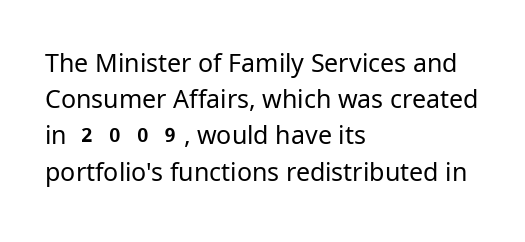
{"italic": "no", "bold": "no", "underline": "no", "align": "left", "line_spacing": "normal", "line_spacing_ratio": 1.45, "letter_spacing": "normal", "letter_spacing_em": 0.0, "glyph_px": 25}
